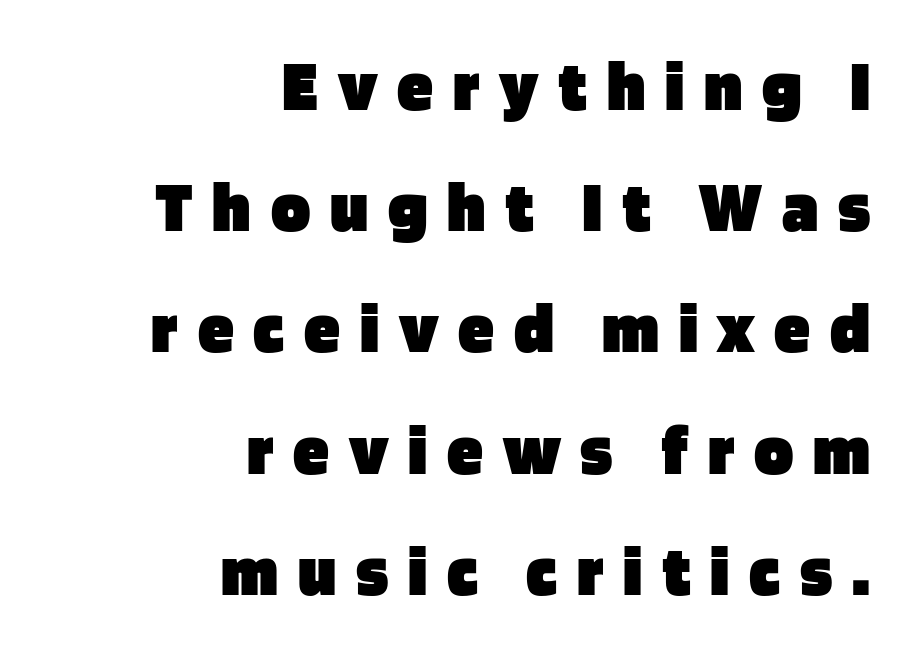
Layout note: lines flush right. The letters advance in unequal steps, a hallmark of proportional type. This sample uses expanded letter spacing, leaving extra air between glyphs. Plain, unruled lines of type.
